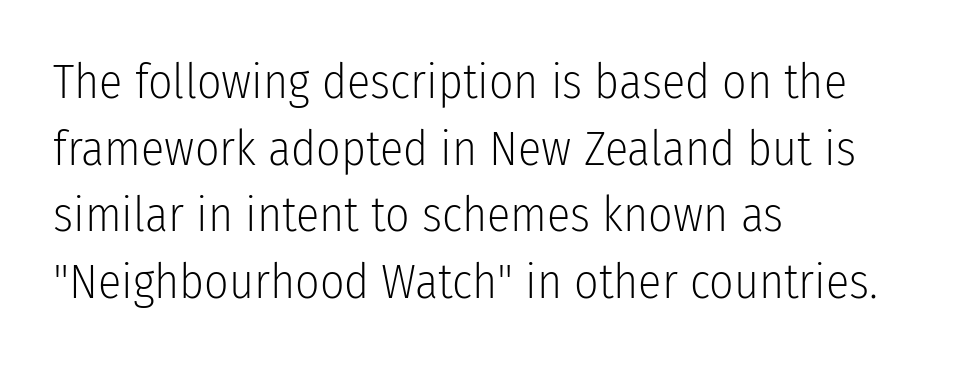
The image shows 48 px light, condensed sans-serif type, upright; set left-aligned, normal line spacing (1.39x), normal letter spacing, not underlined; low stroke contrast and a medium x-height.
